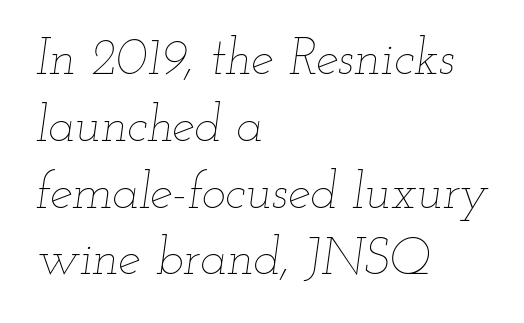
{"italic": "yes", "lean": "right", "slant_degrees": 12, "bold": "no", "weight": "thin", "width": "wide", "stroke_contrast": "low", "x_height": "small", "monospaced": "no", "underline": "no", "align": "left", "line_spacing": "normal", "line_spacing_ratio": 1.31, "letter_spacing": "normal", "letter_spacing_em": 0.0, "glyph_px": 51}
